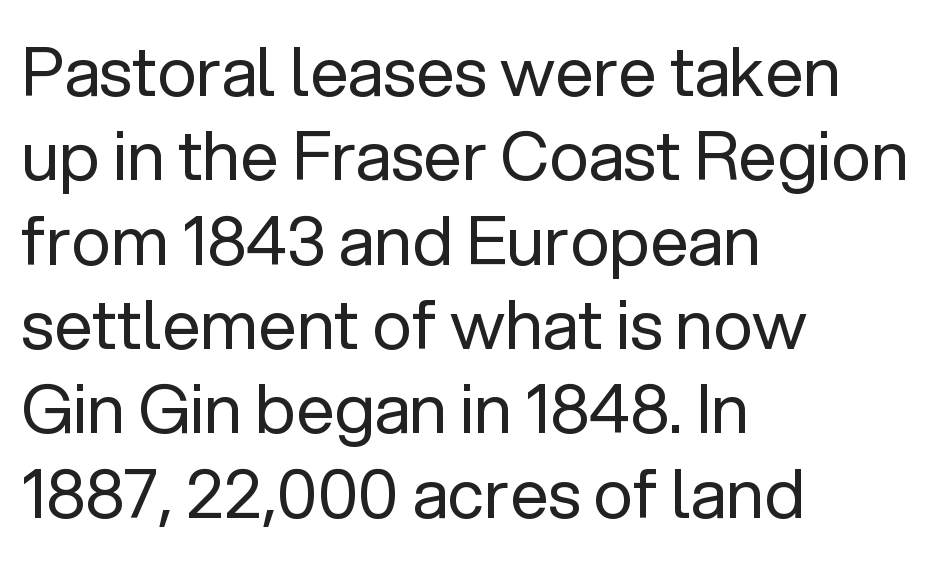
The image shows 68 px regular-weight sans-serif type, upright; set left-aligned, line spacing 1.24x, normal letter spacing, not underlined; low stroke contrast and a medium x-height.
